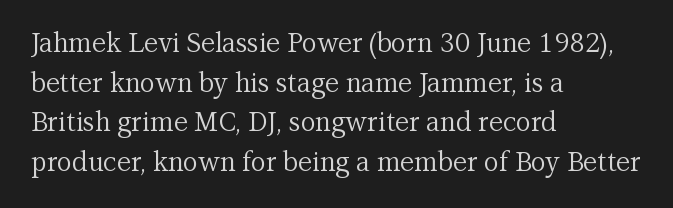
The block of text has a typical density, with ordinary space between rows. The line texture is even and compact thanks to regular tracking. Nothing heavy about these letters — not bold at all. Which margin do the lines hug? The left one — the right edge is uneven.
